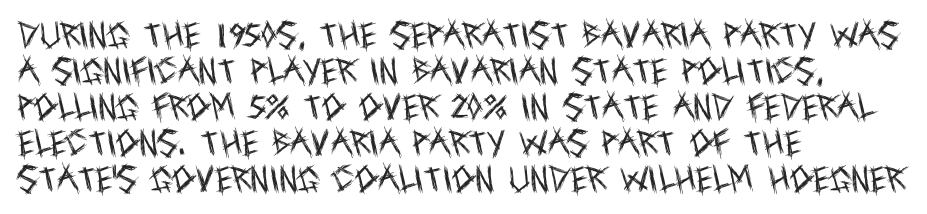
The image shows 29 px regular-weight, condensed sans-serif type, upright; set left-aligned, line spacing 1.24x, normal letter spacing, not underlined; a large x-height.
